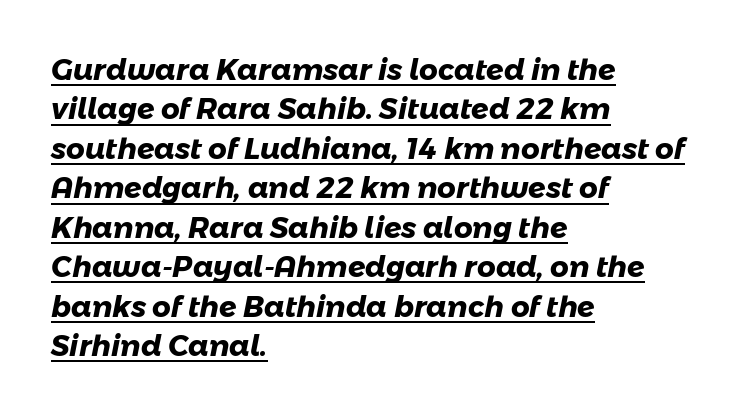
{"serif": "no", "bold": "yes", "weight": "heavy", "width": "normal", "stroke_contrast": "low", "x_height": "medium", "monospaced": "no", "underline": "yes", "align": "left", "line_spacing": "normal", "line_spacing_ratio": 1.36, "letter_spacing": "normal", "letter_spacing_em": 0.0, "glyph_px": 29}
